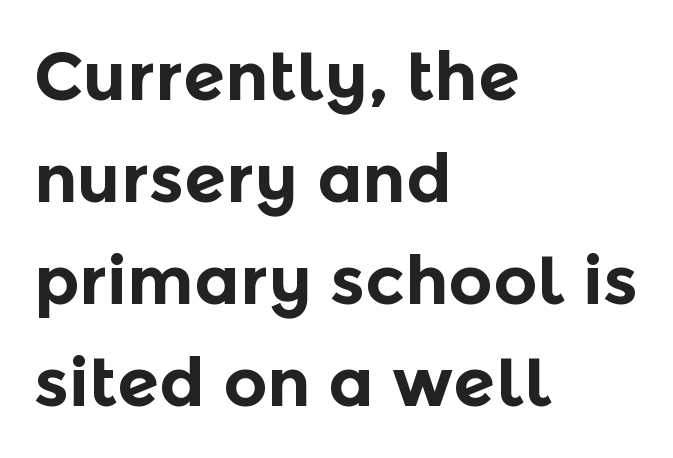
The strokes are fattened all the way to bold. The rendering keeps characters at their native spacing. The characters display no serif detailing; their extremities are plain. The vertical gap from one line to the next is medium. Is this a fixed-width face? No — the glyphs have proportional, varying widths. Reading down the block, your eye returns to a fixed left position each line.
